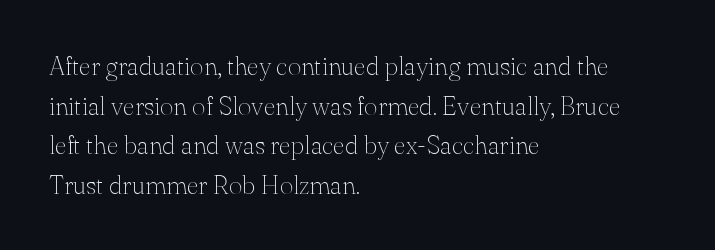
{"italic": "no", "bold": "no", "underline": "no", "align": "left", "line_spacing": "normal", "line_spacing_ratio": 1.52, "letter_spacing": "normal", "letter_spacing_em": 0.0, "glyph_px": 26}
